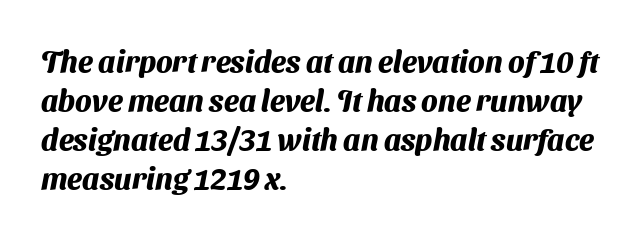
The image shows 30 px heavy sans-serif type; set left-aligned, normal line spacing (1.3x), normal letter spacing, not underlined; medium stroke contrast and a medium x-height.
